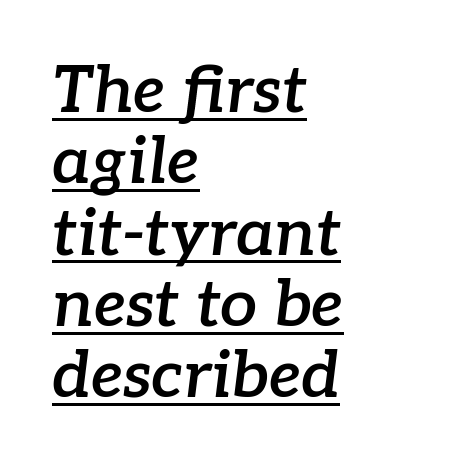
Q: Is the text bold? A: Semi-bold.
Q: Is the text italic (slanted)? A: Yes, it leans right by about 7 degrees.
Q: Is the typeface a serif or a sans-serif typeface? A: Serif.
Q: Is the text underlined? A: Yes.
Q: How is the paragraph aligned? A: Left-aligned.
Q: Is the spacing between letters normal or unusually wide? A: Normal.
Q: Is the spacing between lines tight, normal or loose? A: Tight.
Q: Width (condensed, normal, or wide)? A: Normal.
Q: Stroke contrast? A: Low.
Q: x-height? A: Medium.
Q: Monospaced? A: No.
